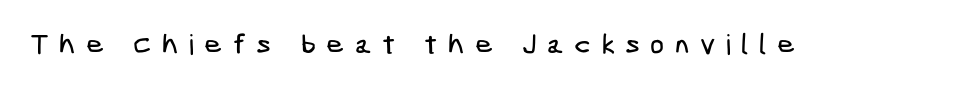
Q: Is the typeface a serif or a sans-serif typeface? A: Sans-serif.
Q: Is the text underlined? A: No.
Q: Is the spacing between letters normal or unusually wide? A: Unusually wide.
Q: Width (condensed, normal, or wide)? A: Condensed.
Q: Stroke contrast? A: Low.
Q: x-height? A: Medium.
